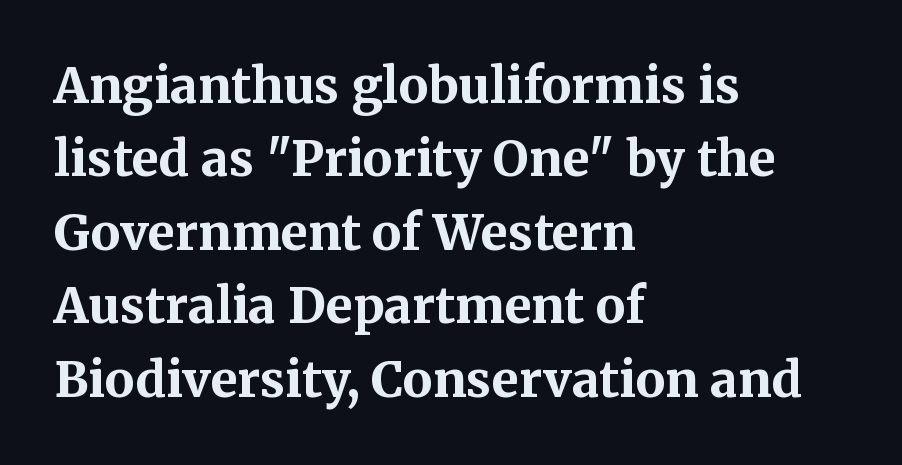
Q: Is the text bold? A: Yes.
Q: Is the text italic (slanted)? A: No, it is upright.
Q: Is the typeface a serif or a sans-serif typeface? A: Serif.
Q: Is the text underlined? A: No.
Q: How is the paragraph aligned? A: Left-aligned.
Q: Is the spacing between letters normal or unusually wide? A: Normal.
Q: Is the spacing between lines tight, normal or loose? A: Normal.
Q: Width (condensed, normal, or wide)? A: Normal.
Q: Stroke contrast? A: Medium.
Q: x-height? A: Medium.
Q: Monospaced? A: No.
